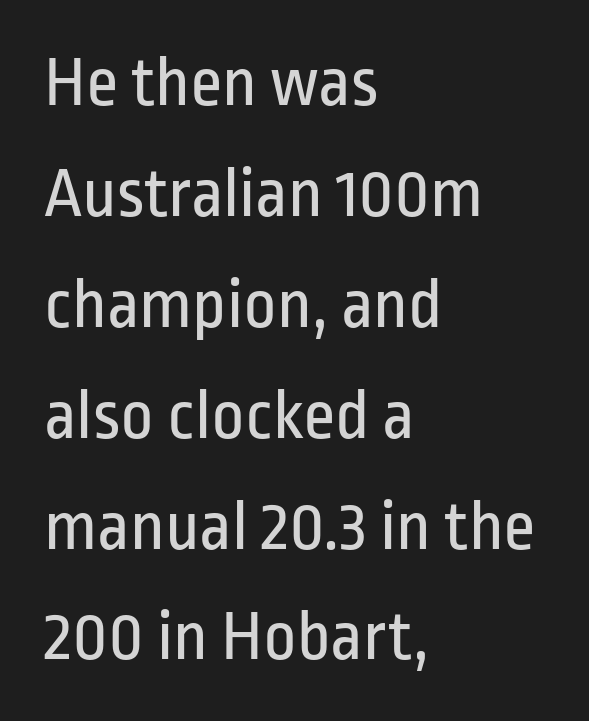
The image shows 72 px regular-weight, condensed sans-serif type, upright; set left-aligned, normal line spacing (1.54x), normal letter spacing, not underlined; low stroke contrast and a medium x-height.
